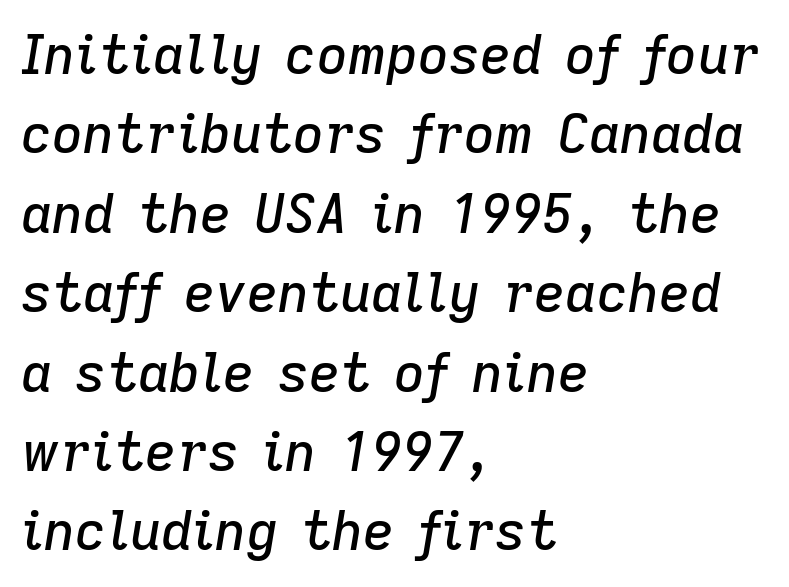
Casual observation: everything's shoved over to the left. The face used here is proportionally spaced, like ordinary book or web type. The type is set solid horizontally, with unmodified tracking. Plain, unruled lines of type. Notice how descenders clear the ascenders below comfortably — that's standard leading.
